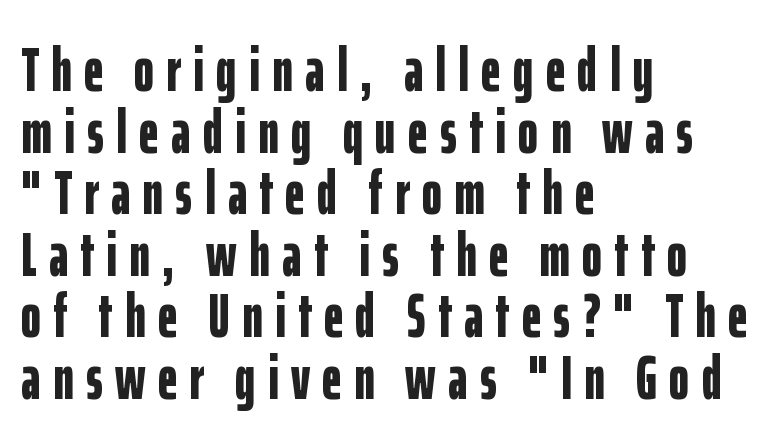
Students, note that the glyphs here are deliberately spaced far apart. Beneath every word, the page is bare. Whoever set this chose condensed vertical rhythm over breathing room. These lines are set flush left with a ragged right edge. The font is running at its bold setting. Is this a fixed-width face? No — the glyphs have proportional, varying widths.
